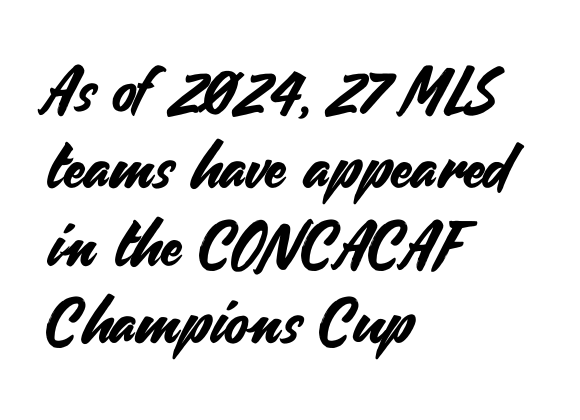
Note the varied advance widths — an 'i' is clearly narrower than an 'm'. Is this a sans? Yes — the strokes have no serifs. Underlining? Definitely not there. Which margin do the lines hug? The left one — the right edge is uneven. You could call the tracking neutral — neither tight nor loose.
